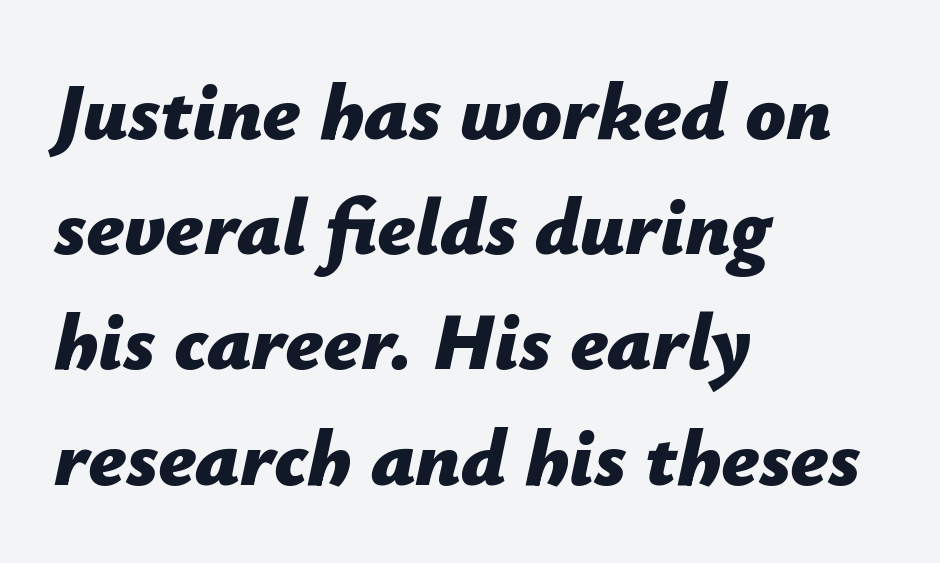
The image shows 80 px bold type, italic (leaning right); set left-aligned, normal line spacing (1.44x), normal letter spacing, not underlined; low stroke contrast and a medium x-height.
